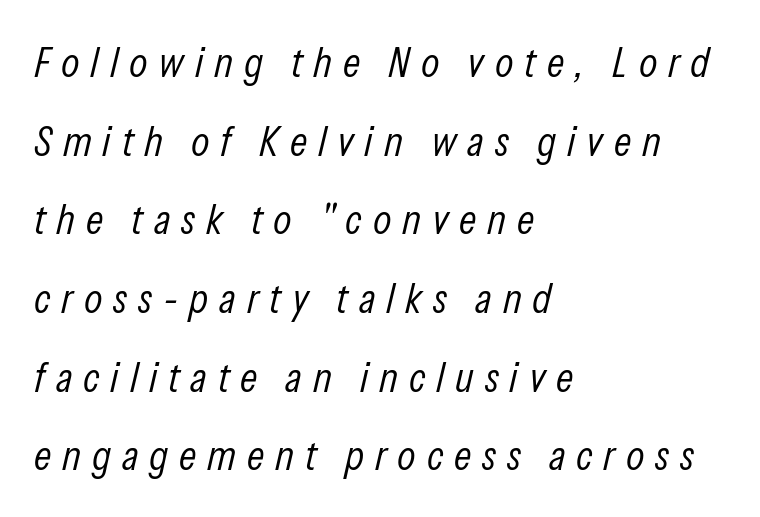
{"italic": "yes", "lean": "right", "slant_degrees": 13, "bold": "no", "weight": "light", "width": "condensed", "stroke_contrast": "low", "x_height": "medium", "monospaced": "no", "underline": "no", "align": "left", "line_spacing_ratio": 1.83, "letter_spacing": "wide", "letter_spacing_em": 0.25, "glyph_px": 43}
